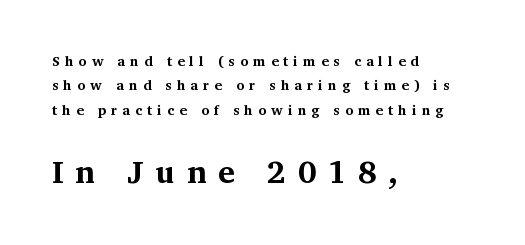
Q: Is the text bold? A: Yes.
Q: Is the text italic (slanted)? A: No, it is upright.
Q: Is the typeface a serif or a sans-serif typeface? A: Serif.
Q: Is the text underlined? A: No.
Q: How is the paragraph aligned? A: Left-aligned.
Q: Is the spacing between letters normal or unusually wide? A: Unusually wide.
Q: Which block of text is set in a larger size, the first (top) or the second (bottom)? A: The second (bottom) one.
Q: Width (condensed, normal, or wide)? A: Normal.
Q: Stroke contrast? A: Medium.
Q: x-height? A: Medium.
Q: Monospaced? A: No.
